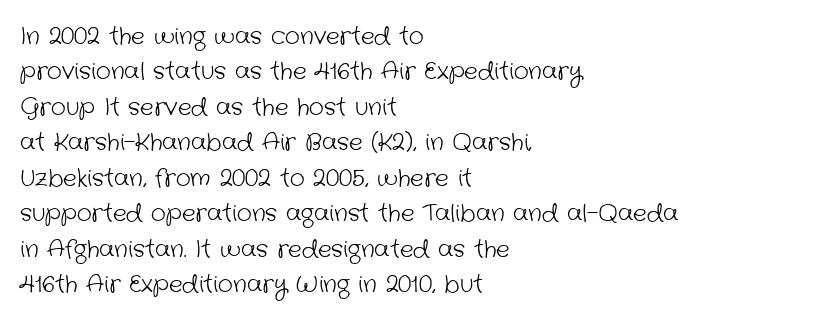
The image shows 23 px text type; set left-aligned, normal line spacing (1.54x), normal letter spacing, not underlined.
